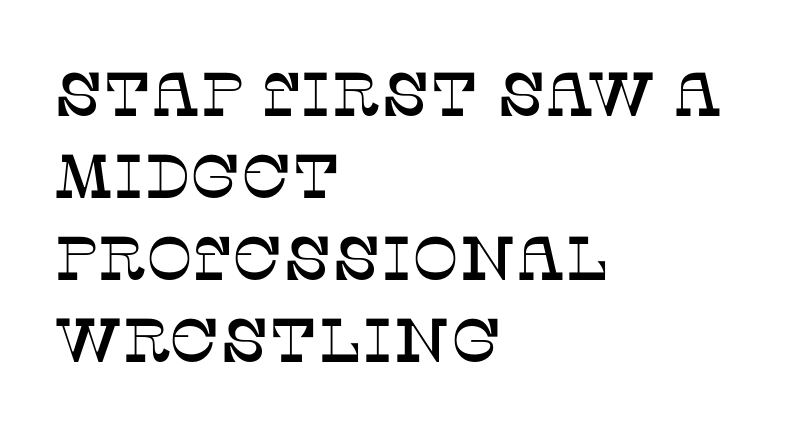
Q: Is the text italic (slanted)? A: No, it is upright.
Q: Is the typeface a serif or a sans-serif typeface? A: Serif.
Q: Is the text underlined? A: No.
Q: How is the paragraph aligned? A: Left-aligned.
Q: Is the spacing between letters normal or unusually wide? A: Normal.
Q: Is the spacing between lines tight, normal or loose? A: Normal.
Q: Width (condensed, normal, or wide)? A: Normal.
Q: Stroke contrast? A: Low.
Q: x-height? A: Large.
Q: Monospaced? A: No.
